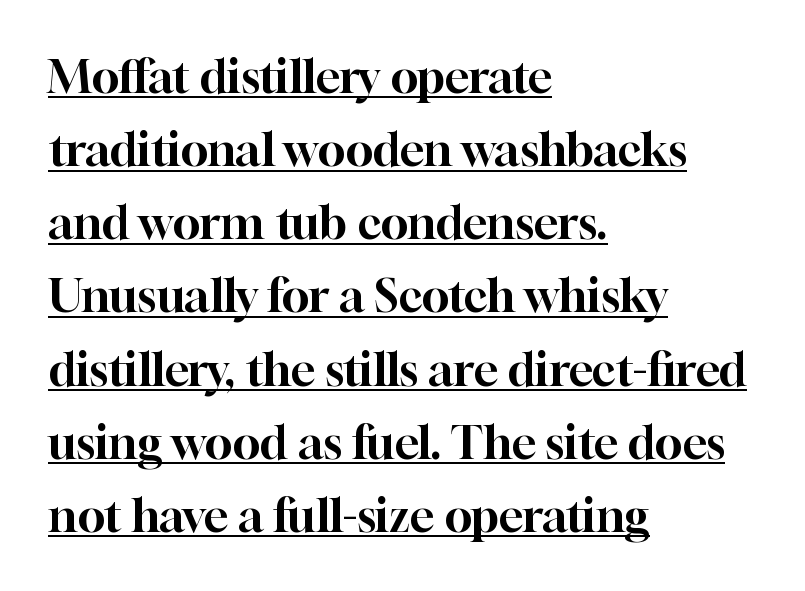
{"serif": "yes", "italic": "no", "width": "normal", "stroke_contrast": "high", "x_height": "medium", "monospaced": "no", "underline": "yes", "align": "left", "line_spacing": "normal", "line_spacing_ratio": 1.59, "letter_spacing": "normal", "letter_spacing_em": 0.0, "glyph_px": 46}
